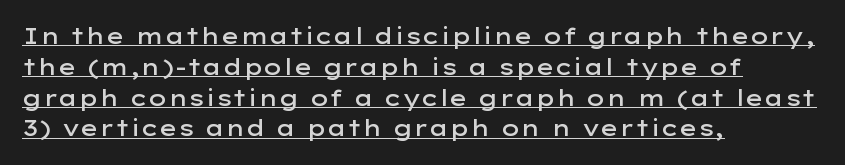
Q: Is the text bold? A: Semi-bold.
Q: Is the text italic (slanted)? A: No, it is upright.
Q: Is the text underlined? A: Yes.
Q: How is the paragraph aligned? A: Left-aligned.
Q: Is the spacing between letters normal or unusually wide? A: Normal.
Q: Is the spacing between lines tight, normal or loose? A: Normal.
